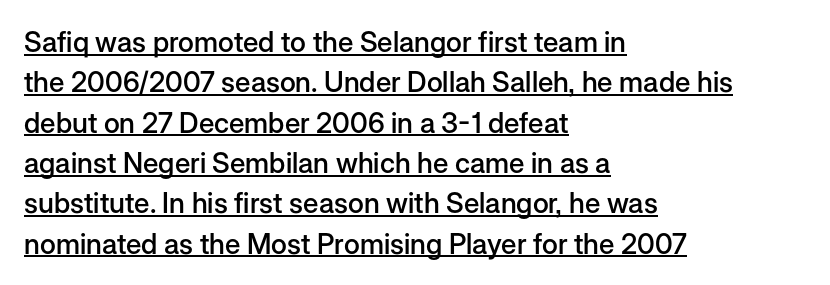
{"serif": "no", "italic": "no", "bold": "semi", "weight": "semibold", "width": "normal", "stroke_contrast": "low", "x_height": "medium", "monospaced": "no", "underline": "yes", "align": "left", "line_spacing": "normal", "line_spacing_ratio": 1.44, "letter_spacing": "normal", "letter_spacing_em": 0.0, "glyph_px": 28}
